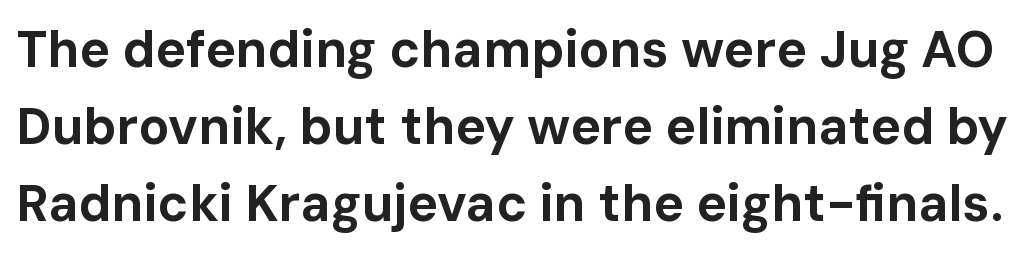
Q: Is the text bold? A: Yes.
Q: Is the text italic (slanted)? A: No, it is upright.
Q: Is the typeface a serif or a sans-serif typeface? A: Sans-serif.
Q: Is the text underlined? A: No.
Q: Is the spacing between letters normal or unusually wide? A: Normal.
Q: Is the spacing between lines tight, normal or loose? A: Normal.
Q: Width (condensed, normal, or wide)? A: Normal.
Q: Stroke contrast? A: Low.
Q: x-height? A: Medium.
Q: Monospaced? A: No.
